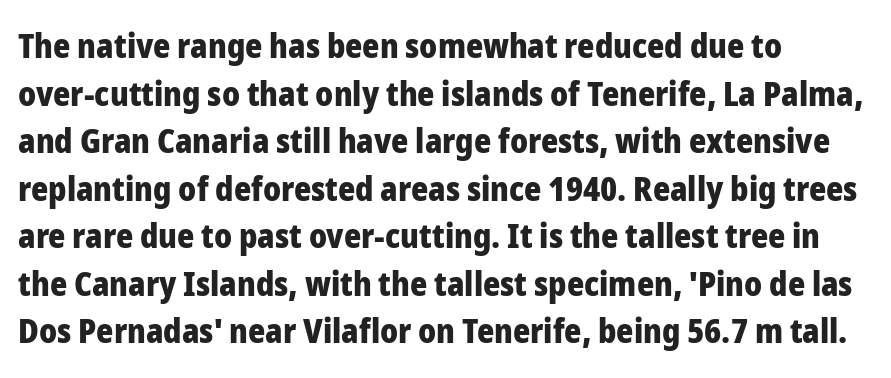
The image shows 33 px heavy sans-serif type, upright; set left-aligned, normal line spacing (1.44x), normal letter spacing, not underlined; low stroke contrast and a medium x-height.
